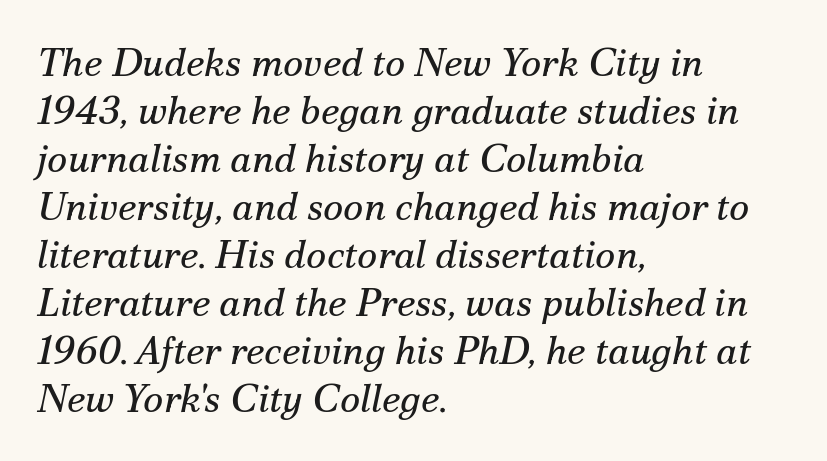
Each line starts at the same left margin while the right side varies. Varying glyph widths throughout — classic text-font behaviour. Words float on clear page, feet unadorned. The type is set solid horizontally, with unmodified tracking. Is this a heavy cut? Hardly; it is regular or lighter.
